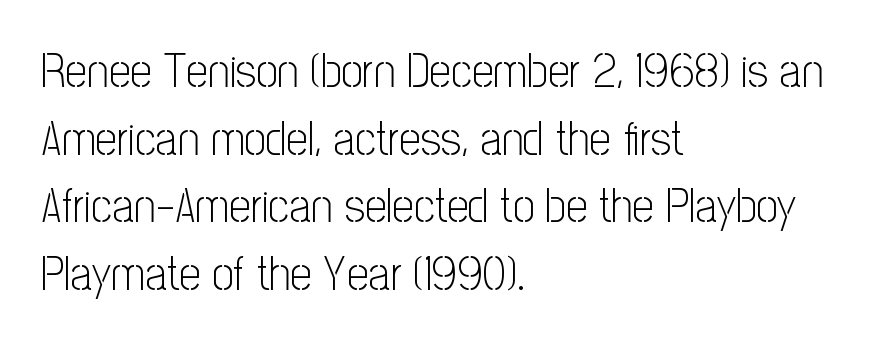
What's the leading like? Ordinary, nothing unusual. What stands out about the letter spacing? Nothing — it is the standard amount. Reading down the block, your eye returns to a fixed left position each line. Descenders hang freely into open space.
